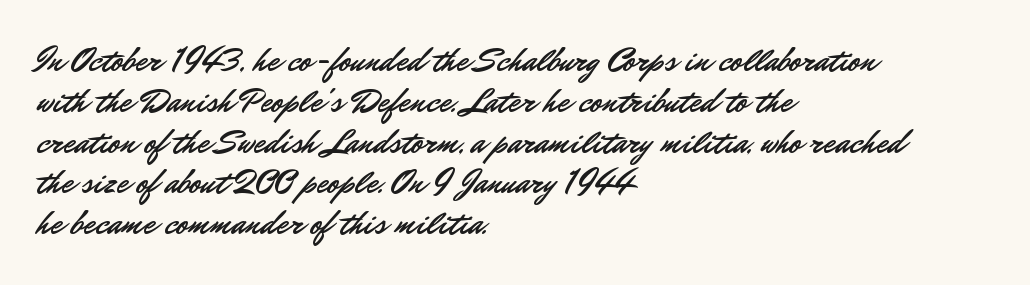
{"serif": "no", "width": "normal", "stroke_contrast": "low", "x_height": "small", "monospaced": "no", "underline": "no", "align": "left", "line_spacing_ratio": 1.2, "letter_spacing": "normal", "letter_spacing_em": 0.0, "glyph_px": 34}
